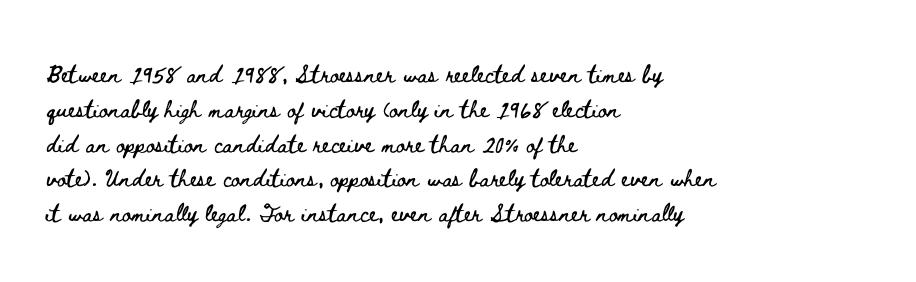
The strip under each line holds only bare page. Each new line begins a customary step beneath the previous one. Inter-character spacing is left at the font's built-in metrics. The paragraph shown leans on its left margin.
